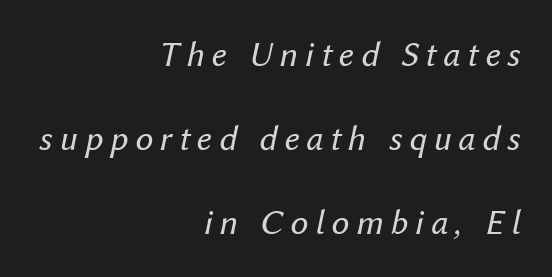
Leading: increased. Proportional: the letters do not fall into vertical columns. Decoration check: the copy has no underline. It's the slanting kind of type. Compared with a typical body face, this is equally light or lighter still. Caption: multi-line text, flush right, ragged left.
